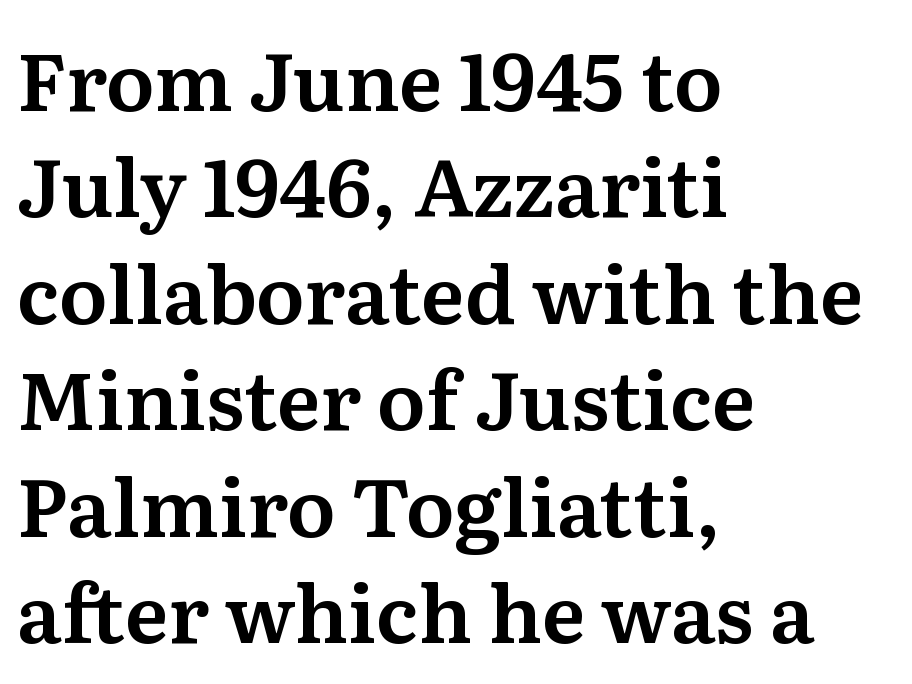
Reading down the column, the eye jumps a familiar distance to each next line. Where is the straight margin? On the left. The rendering keeps characters at their native spacing. A typesetter would mark this as roman, not italic. This sample has the flowing, uneven cadence of proportional lettering. Just letters on the line, the space beneath them empty.
